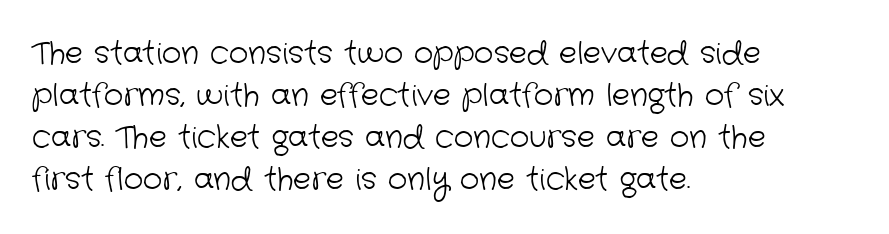
The image shows 30 px light sans-serif type; set left-aligned, normal line spacing (1.4x), normal letter spacing, not underlined; low stroke contrast and a medium x-height.
